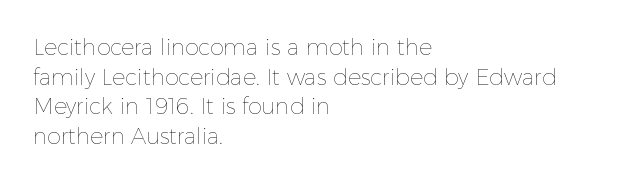
{"italic": "no", "bold": "no", "underline": "no", "align": "left", "line_spacing": "normal", "line_spacing_ratio": 1.35, "letter_spacing": "normal", "letter_spacing_em": 0.0, "glyph_px": 22}
